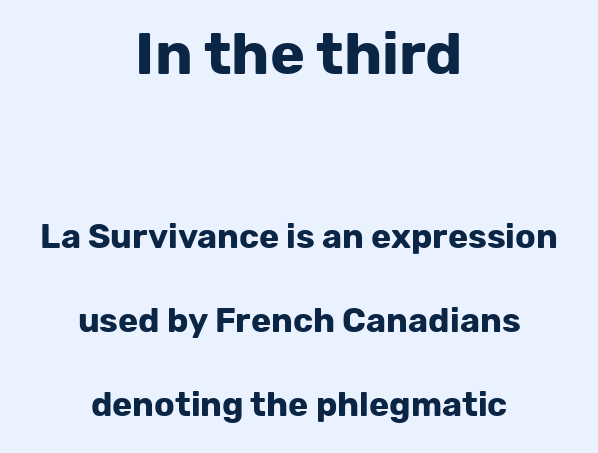
The image shows 59 px bold sans-serif type, upright; set centered, loose line spacing (2.47x), normal letter spacing, not underlined; the first (top) block is 1.74x larger; low stroke contrast and a medium x-height.
